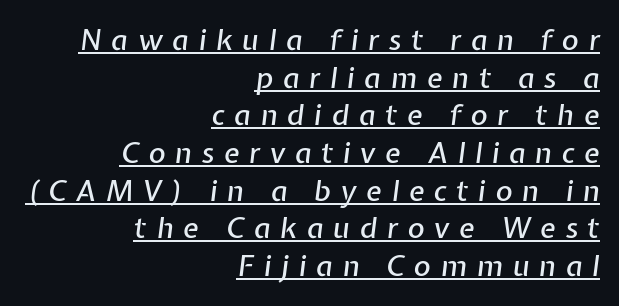
Compared with typical body copy, the letter spacing here is much looser. Quick note: underline on. A flush-right, rag-left setting is used for this passage. The lines sit at an ordinary, default distance from one another.
